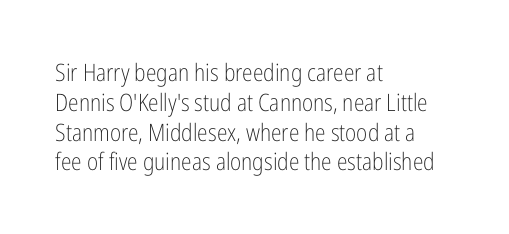
The image shows 24 px text type, upright; set left-aligned, line spacing 1.24x, normal letter spacing, not underlined.
